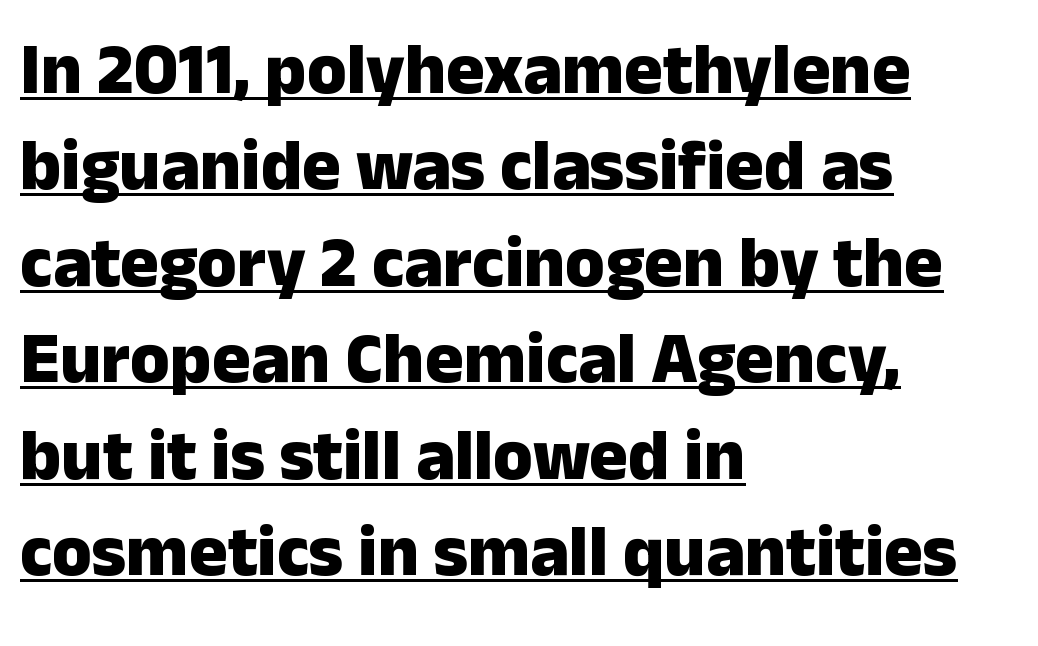
{"serif": "no", "italic": "no", "bold": "yes", "weight": "heavy", "width": "normal", "stroke_contrast": "low", "x_height": "medium", "monospaced": "no", "underline": "yes", "align": "left", "line_spacing": "normal", "line_spacing_ratio": 1.34, "letter_spacing": "normal", "letter_spacing_em": 0.0, "glyph_px": 72}
